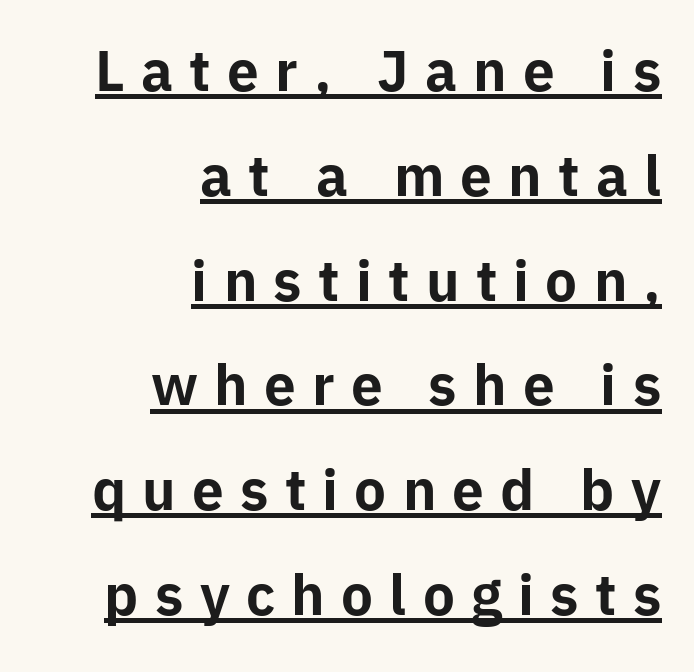
Q: Is the text bold? A: Yes.
Q: Is the text italic (slanted)? A: No, it is upright.
Q: Is the typeface a serif or a sans-serif typeface? A: Sans-serif.
Q: Is the text underlined? A: Yes.
Q: How is the paragraph aligned? A: Right-aligned.
Q: Is the spacing between letters normal or unusually wide? A: Unusually wide.
Q: Is the spacing between lines tight, normal or loose? A: Loose.
Q: Width (condensed, normal, or wide)? A: Normal.
Q: Stroke contrast? A: Low.
Q: x-height? A: Medium.
Q: Monospaced? A: No.
